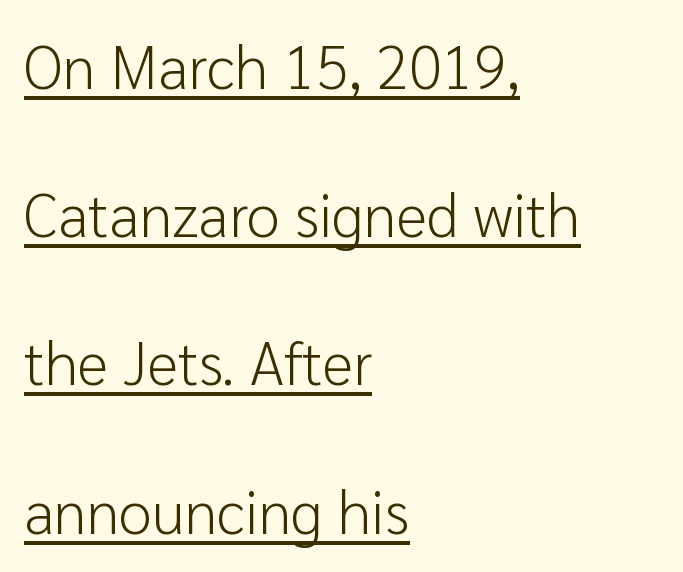
The image shows 60 px light sans-serif type, upright; set left-aligned, loose line spacing (2.47x), normal letter spacing, underlined; low stroke contrast and a medium x-height.
